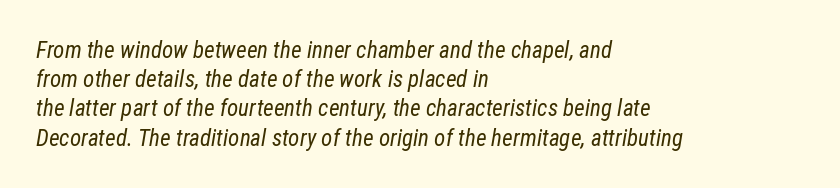
{"italic": "yes", "lean": "right", "slant_degrees": 12, "bold": "no", "underline": "no", "align": "left", "line_spacing": "normal", "line_spacing_ratio": 1.27, "letter_spacing": "normal", "letter_spacing_em": 0.0, "glyph_px": 23}
